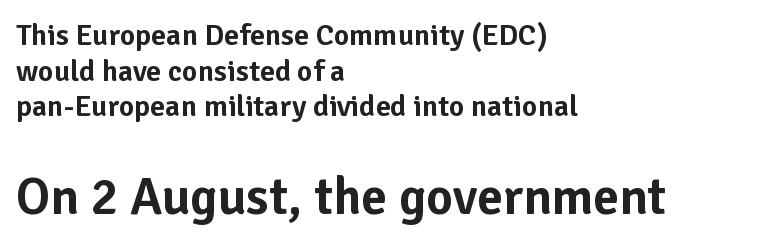
The lettering holds an erect, upright posture throughout. Each row of text sits above clean, open space. Do the characters align in a grid? No, the font is proportional. Characters follow at the spacing the type designer built in. The more generous point size was reserved for the lower chunk. Typographically, this falls in the sans-serif category.
